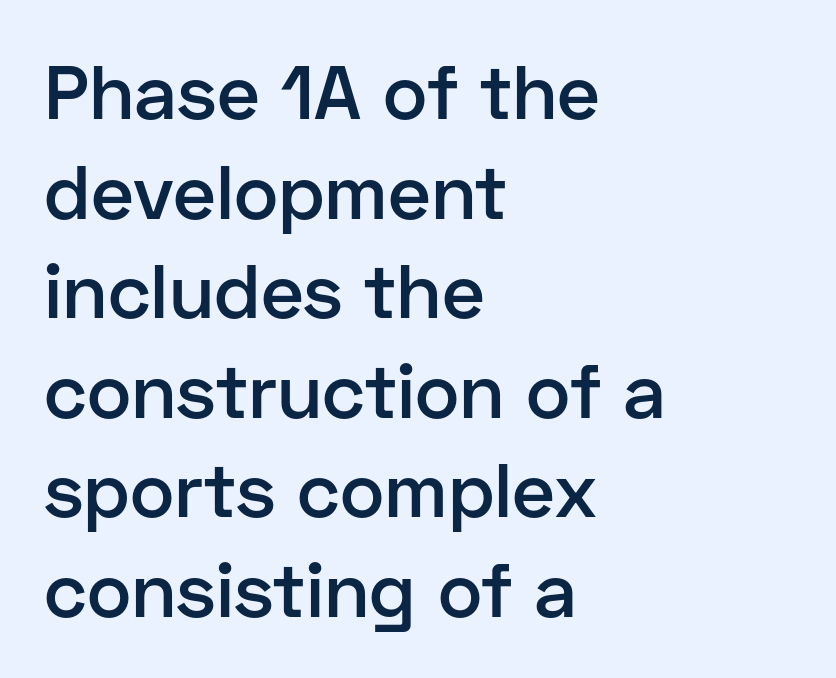
{"serif": "no", "italic": "no", "bold": "semi", "weight": "semibold", "width": "normal", "stroke_contrast": "low", "x_height": "medium", "monospaced": "no", "underline": "no", "align": "left", "line_spacing": "normal", "line_spacing_ratio": 1.31, "letter_spacing": "normal", "letter_spacing_em": 0.0, "glyph_px": 76}
